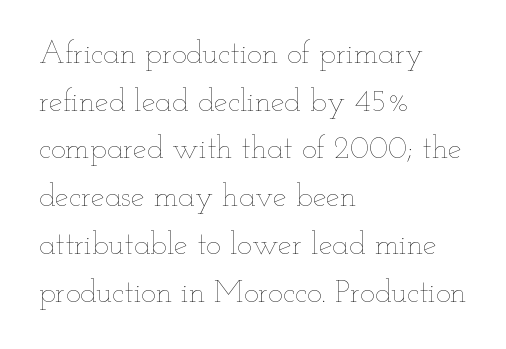
Q: Is the text bold? A: No.
Q: Is the text italic (slanted)? A: No, it is upright.
Q: Is the text underlined? A: No.
Q: How is the paragraph aligned? A: Left-aligned.
Q: Is the spacing between letters normal or unusually wide? A: Normal.
Q: Is the spacing between lines tight, normal or loose? A: Normal.
Q: Width (condensed, normal, or wide)? A: Wide.
Q: Stroke contrast? A: Low.
Q: x-height? A: Small.
Q: Monospaced? A: No.
